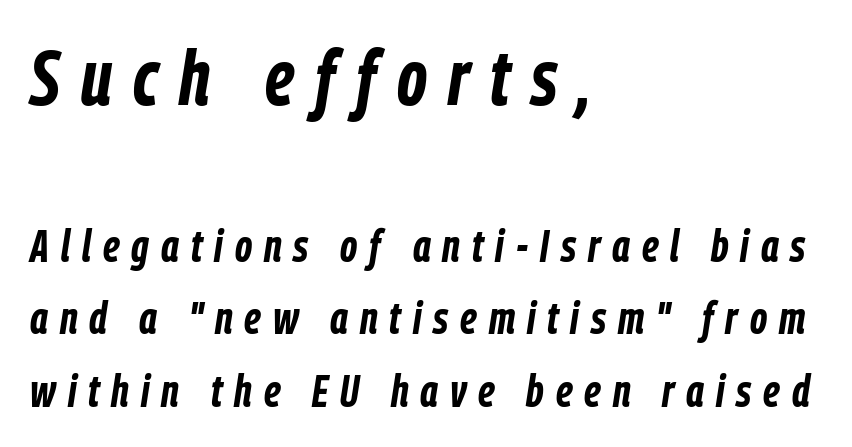
In terms of letterspacing, this is a distinctly airy, spread setting. Block one is the big one; block two sits smaller underneath. Is this a fixed-width face? No — the glyphs have proportional, varying widths. This is heavy type, rendered in bold.
